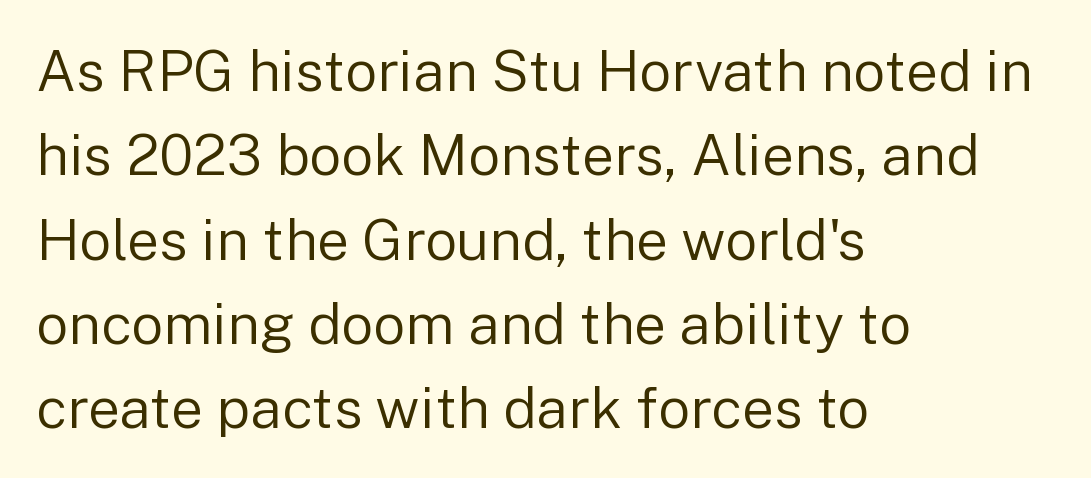
The face used here is rendered with its standard letterfit. Unmarked baselines from the first word to the last. You can tell it's not italic because the verticals are truly vertical. The font family rendered here belongs to the sans-serif group.
